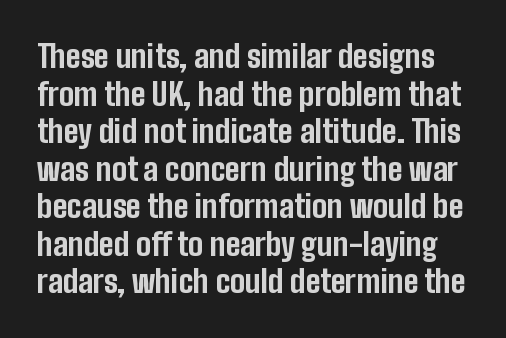
{"serif": "no", "italic": "no", "bold": "yes", "weight": "bold", "width": "condensed", "stroke_contrast": "low", "x_height": "medium", "monospaced": "no", "underline": "no", "line_spacing_ratio": 1.21, "letter_spacing": "normal", "letter_spacing_em": 0.0, "glyph_px": 31}
